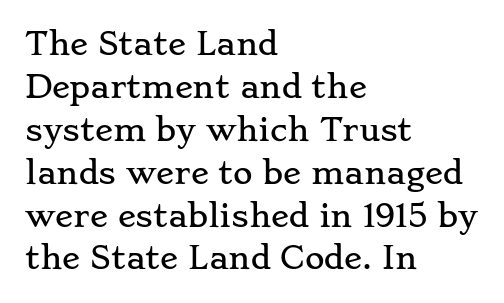
{"serif": "yes", "italic": "no", "width": "wide", "stroke_contrast": "low", "x_height": "small", "monospaced": "no", "underline": "no", "align": "left", "line_spacing": "normal", "line_spacing_ratio": 1.43, "letter_spacing": "normal", "letter_spacing_em": 0.0, "glyph_px": 30}
